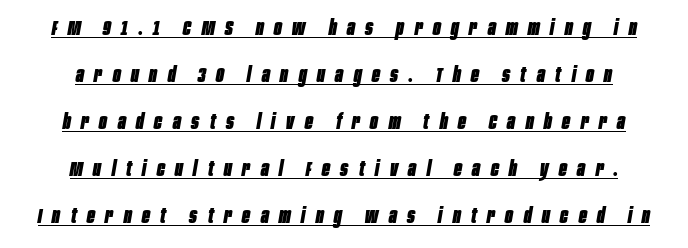
Q: Is the text bold? A: Yes.
Q: Is the text italic (slanted)? A: Yes, it leans right by about 10 degrees.
Q: Is the text underlined? A: Yes.
Q: How is the paragraph aligned? A: Centered.
Q: Is the spacing between letters normal or unusually wide? A: Unusually wide.
Q: Is the spacing between lines tight, normal or loose? A: Loose.
